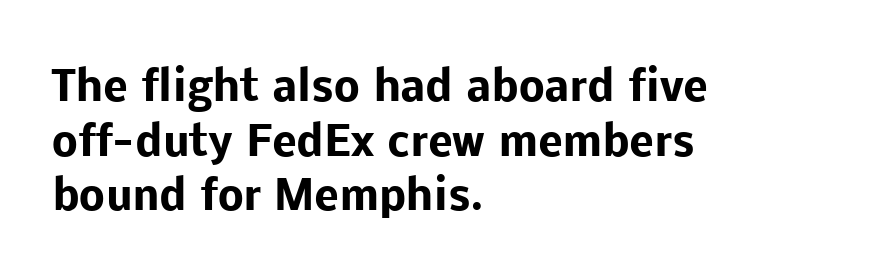
Q: Is the text bold? A: Yes.
Q: Is the text italic (slanted)? A: No, it is upright.
Q: Is the typeface a serif or a sans-serif typeface? A: Sans-serif.
Q: Is the text underlined? A: No.
Q: How is the paragraph aligned? A: Left-aligned.
Q: Is the spacing between letters normal or unusually wide? A: Normal.
Q: Is the spacing between lines tight, normal or loose? A: Normal.
Q: Width (condensed, normal, or wide)? A: Normal.
Q: Stroke contrast? A: Low.
Q: x-height? A: Medium.
Q: Monospaced? A: No.
